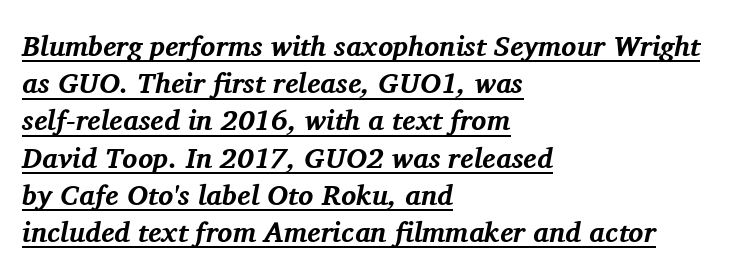
The image shows 28 px bold serif type, italic (leaning right); set left-aligned, normal line spacing (1.33x), normal letter spacing, underlined; medium stroke contrast and a medium x-height.
